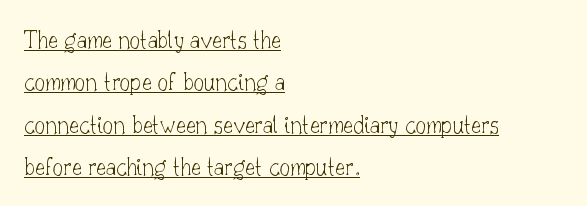
The image shows 26 px text type, upright; set left-aligned, normal line spacing (1.63x), normal letter spacing, underlined.
